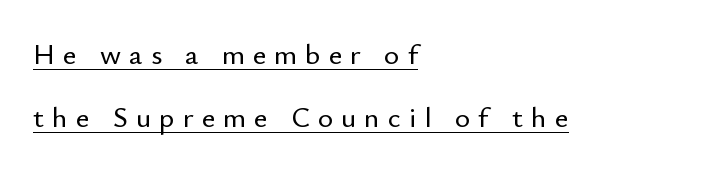
Is this a fixed-width face? No — the glyphs have proportional, varying widths. Regarding leading, the lines here are spaced well apart. Posture: straight, roman, zero tilt. The typesetter has applied underlining to the passage shown. One-word summary of the alignment: left. Is this a sans? Yes — the strokes have no serifs.
